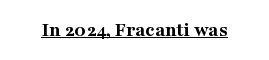
The image shows 21 px bold type, upright; set normal letter spacing, underlined.
